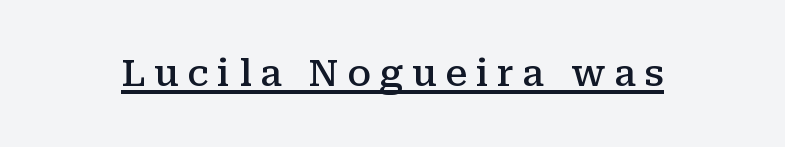
The image shows 37 px semibold serif type, upright; set unusually wide letter spacing (+0.23 em), underlined; medium stroke contrast and a medium x-height.
